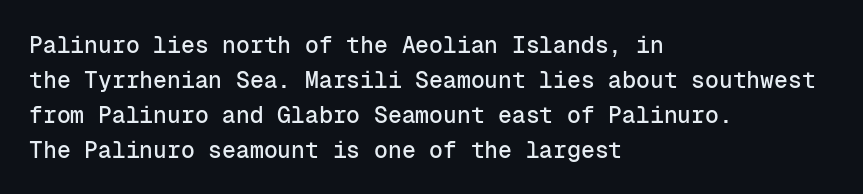
Q: Is the text italic (slanted)? A: No, it is upright.
Q: Is the text underlined? A: No.
Q: How is the paragraph aligned? A: Left-aligned.
Q: Is the spacing between letters normal or unusually wide? A: Normal.
Q: Is the spacing between lines tight, normal or loose? A: Normal.
